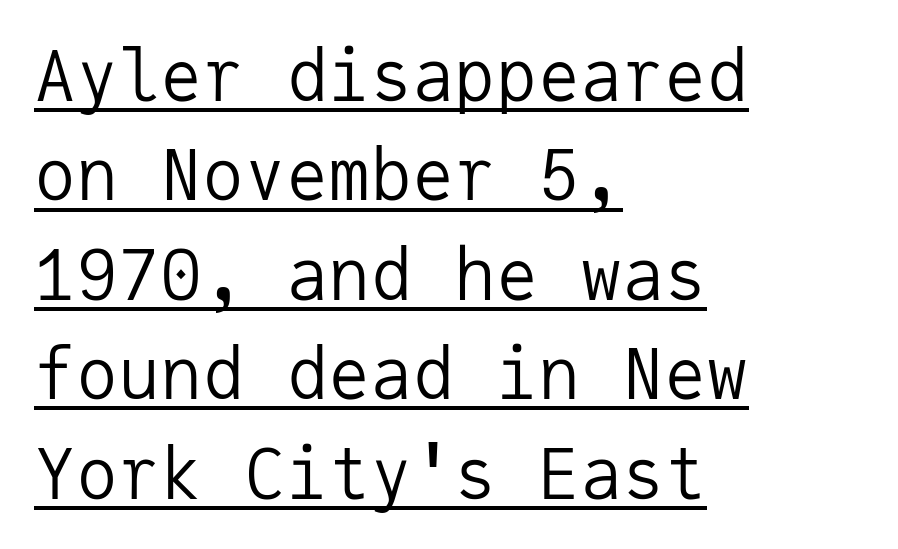
Beneath each row of characters lies a ruled line. A typesetter would call this monospace, since all characters share one set width. This is sans-serif lettering, the kind often seen on screens and signage. Italic: no, the glyphs are upright roman.
